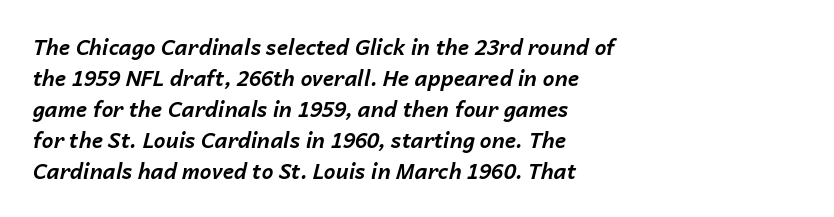
{"italic": "yes", "lean": "right", "slant_degrees": 14, "bold": "yes", "underline": "no", "align": "left", "line_spacing": "normal", "line_spacing_ratio": 1.48, "letter_spacing": "normal", "letter_spacing_em": 0.0, "glyph_px": 21}
